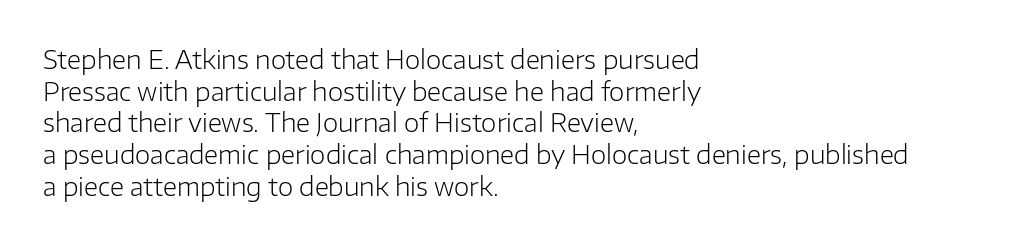
Q: Is the text bold? A: No.
Q: Is the text italic (slanted)? A: No, it is upright.
Q: Is the text underlined? A: No.
Q: How is the paragraph aligned? A: Left-aligned.
Q: Is the spacing between letters normal or unusually wide? A: Normal.
Q: Is the spacing between lines tight, normal or loose? A: Normal.
